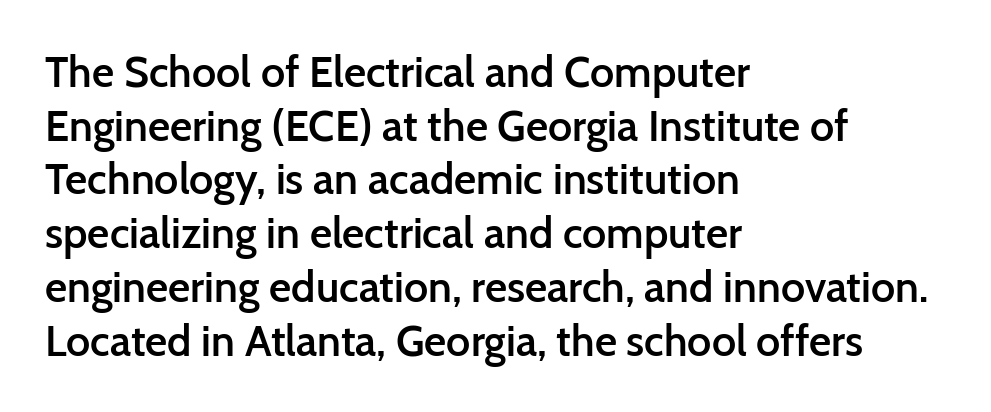
Q: Is the text bold? A: Semi-bold.
Q: Is the text italic (slanted)? A: No, it is upright.
Q: Is the typeface a serif or a sans-serif typeface? A: Sans-serif.
Q: Is the text underlined? A: No.
Q: How is the paragraph aligned? A: Left-aligned.
Q: Is the spacing between letters normal or unusually wide? A: Normal.
Q: Is the spacing between lines tight, normal or loose? A: Normal.
Q: Width (condensed, normal, or wide)? A: Normal.
Q: Stroke contrast? A: Low.
Q: x-height? A: Medium.
Q: Monospaced? A: No.
